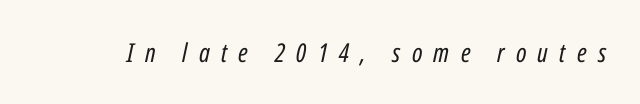
Q: Is the text bold? A: No.
Q: Is the text italic (slanted)? A: Yes, it leans right by about 12 degrees.
Q: Is the text underlined? A: No.
Q: Is the spacing between letters normal or unusually wide? A: Unusually wide.
